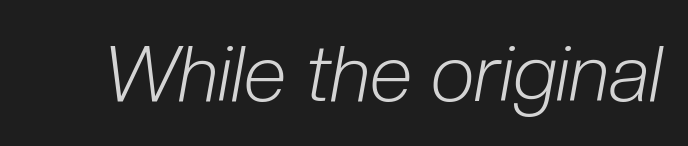
Q: Is the text bold? A: No.
Q: Is the text italic (slanted)? A: Yes, it leans right by about 10 degrees.
Q: Is the text underlined? A: No.
Q: Is the spacing between letters normal or unusually wide? A: Normal.
Q: Width (condensed, normal, or wide)? A: Condensed.
Q: Stroke contrast? A: Low.
Q: x-height? A: Medium.
Q: Monospaced? A: No.
